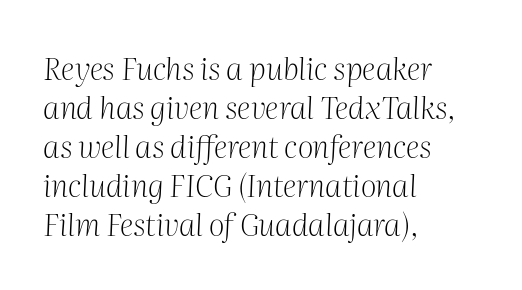
Vertically, the passage feels balanced, rows spaced as you'd expect. Each letter's strokes conclude with small projecting serifs. Quick note: italic. Is this a fixed-width face? No — the glyphs have proportional, varying widths.
